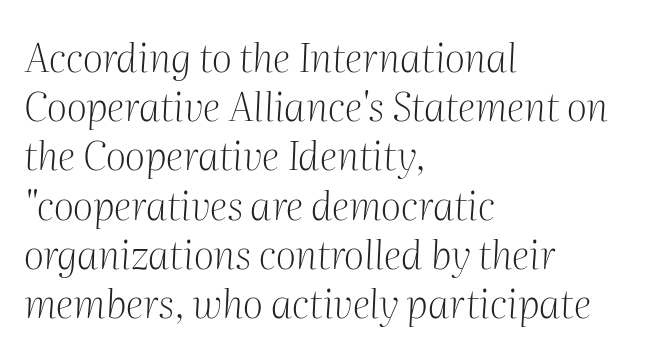
This sample is left-justified, so line endings fall wherever the words run out. Varying glyph widths throughout — classic text-font behaviour. Glance below the letters and you will spot only blank space. Is the type slanted? Yes — the strokes lean at a clear angle.
